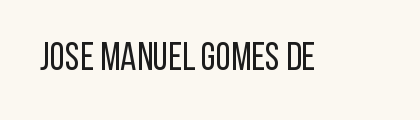
{"serif": "no", "italic": "no", "bold": "no", "weight": "regular", "width": "condensed", "stroke_contrast": "low", "x_height": "large", "monospaced": "no", "underline": "no", "letter_spacing": "normal", "letter_spacing_em": 0.0, "glyph_px": 39}
